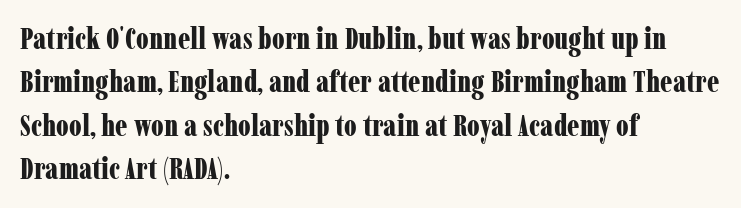
Q: Is the text bold? A: Yes.
Q: Is the text italic (slanted)? A: No, it is upright.
Q: Is the typeface a serif or a sans-serif typeface? A: Serif.
Q: Is the text underlined? A: No.
Q: How is the paragraph aligned? A: Left-aligned.
Q: Is the spacing between letters normal or unusually wide? A: Normal.
Q: Is the spacing between lines tight, normal or loose? A: Normal.
Q: Width (condensed, normal, or wide)? A: Condensed.
Q: Stroke contrast? A: Low.
Q: x-height? A: Medium.
Q: Monospaced? A: No.
